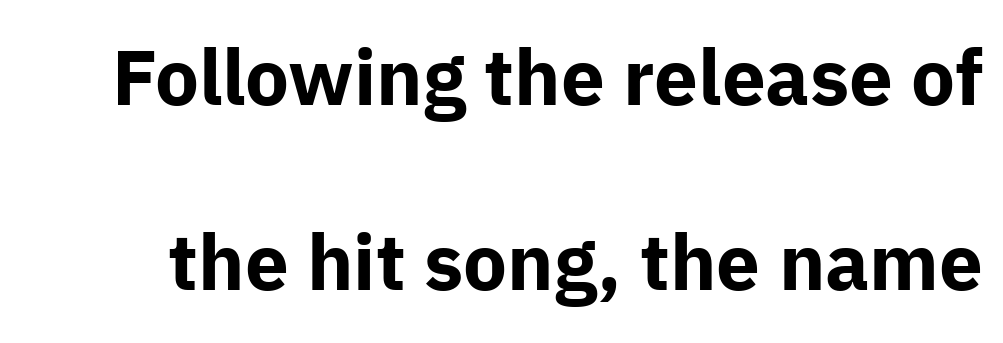
The image shows 78 px bold sans-serif type, upright; set loose line spacing (2.37x), normal letter spacing, not underlined; low stroke contrast and a medium x-height.
